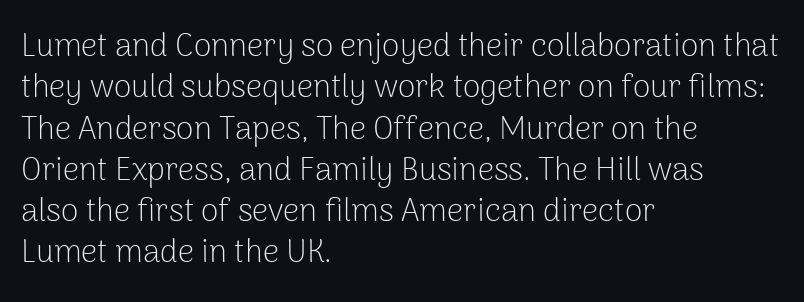
Q: Is the text bold? A: No.
Q: Is the text italic (slanted)? A: No, it is upright.
Q: Is the typeface a serif or a sans-serif typeface? A: Sans-serif.
Q: Is the text underlined? A: No.
Q: How is the paragraph aligned? A: Left-aligned.
Q: Is the spacing between letters normal or unusually wide? A: Normal.
Q: Is the spacing between lines tight, normal or loose? A: Normal.
Q: Width (condensed, normal, or wide)? A: Normal.
Q: Stroke contrast? A: Low.
Q: x-height? A: Medium.
Q: Monospaced? A: No.
